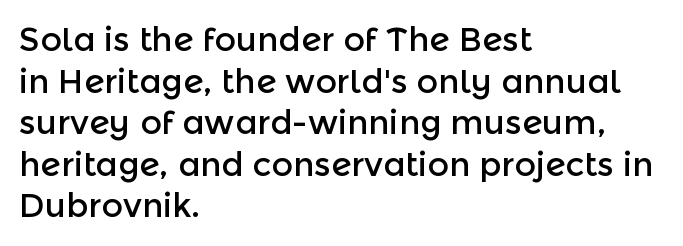
Rows of type keep a routine distance in the vertical direction. The passage is arranged the way most books set body copy — flush left. Is this a sans? Yes — the strokes have no serifs. Every character sits straight up, as roman type does. Nothing unusual about the tracking: characters are spaced as the font intends. Type without underlining.
